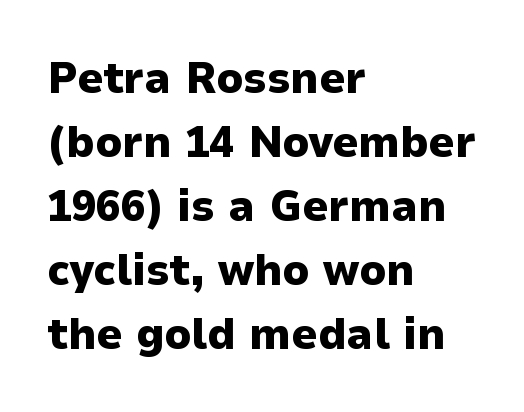
{"serif": "no", "italic": "no", "bold": "yes", "weight": "heavy", "width": "normal", "stroke_contrast": "low", "x_height": "medium", "monospaced": "no", "underline": "no", "align": "left", "line_spacing": "normal", "line_spacing_ratio": 1.42, "letter_spacing": "normal", "letter_spacing_em": 0.0, "glyph_px": 45}
